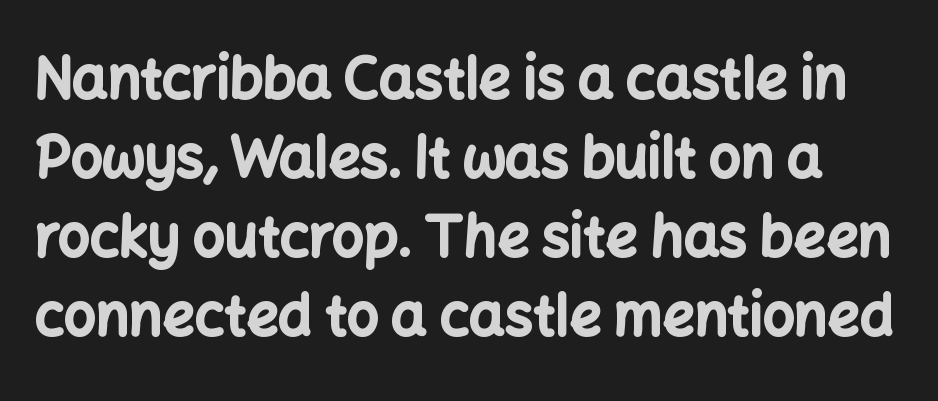
Q: Is the text bold? A: Yes.
Q: Is the text italic (slanted)? A: No, it is upright.
Q: Is the typeface a serif or a sans-serif typeface? A: Sans-serif.
Q: Is the text underlined? A: No.
Q: Is the spacing between letters normal or unusually wide? A: Normal.
Q: Is the spacing between lines tight, normal or loose? A: Normal.
Q: Width (condensed, normal, or wide)? A: Normal.
Q: Stroke contrast? A: Low.
Q: x-height? A: Medium.
Q: Monospaced? A: No.
